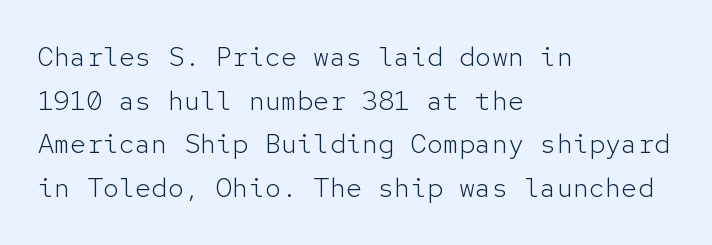
The image shows 27 px text type, upright; set left-aligned, normal line spacing (1.62x), normal letter spacing, not underlined.
